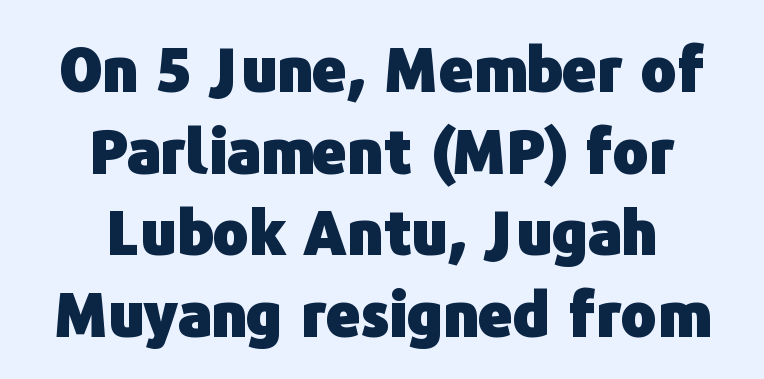
The image shows 60 px heavy sans-serif type, upright; set centered, normal line spacing (1.36x), normal letter spacing, not underlined; low stroke contrast and a medium x-height.
